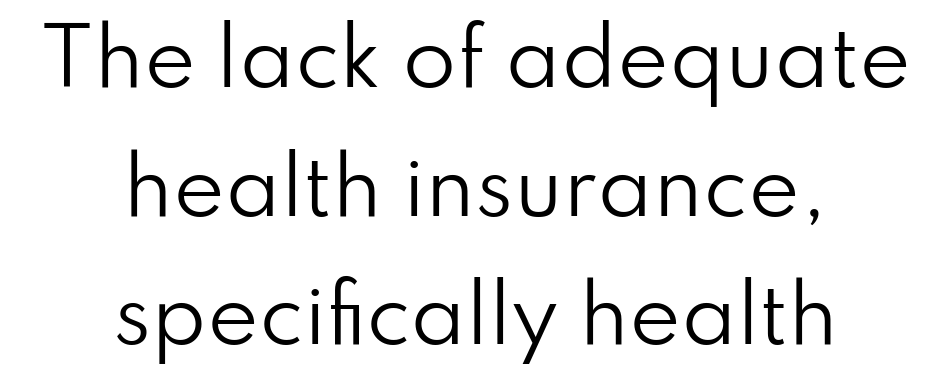
{"serif": "no", "italic": "no", "bold": "no", "weight": "regular", "width": "normal", "stroke_contrast": "low", "x_height": "small", "monospaced": "no", "underline": "no", "align": "center", "line_spacing": "normal", "line_spacing_ratio": 1.65, "letter_spacing": "normal", "letter_spacing_em": 0.0, "glyph_px": 78}
